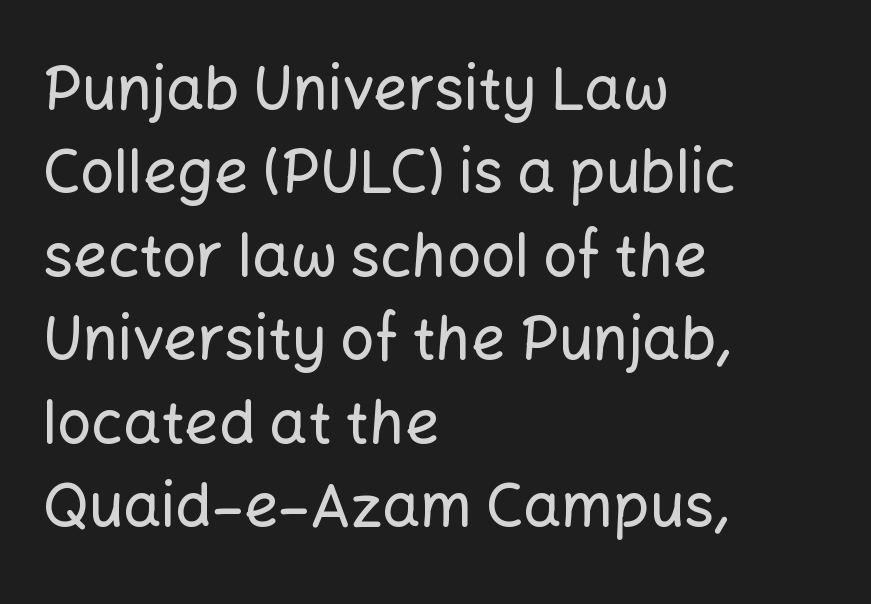
{"serif": "no", "italic": "no", "width": "normal", "stroke_contrast": "low", "x_height": "medium", "monospaced": "no", "underline": "no", "align": "left", "line_spacing": "normal", "line_spacing_ratio": 1.39, "letter_spacing": "normal", "letter_spacing_em": 0.0, "glyph_px": 60}
